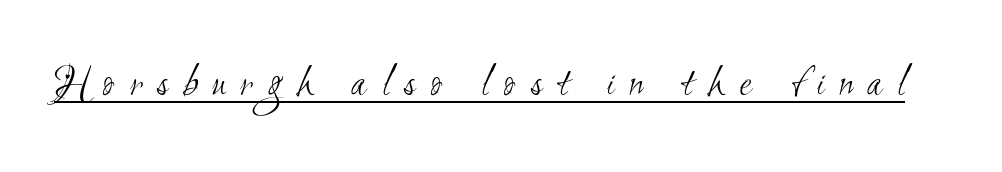
The image shows 45 px light, condensed sans-serif type; set unusually wide letter spacing (+0.33 em), underlined; medium stroke contrast and a small x-height.
